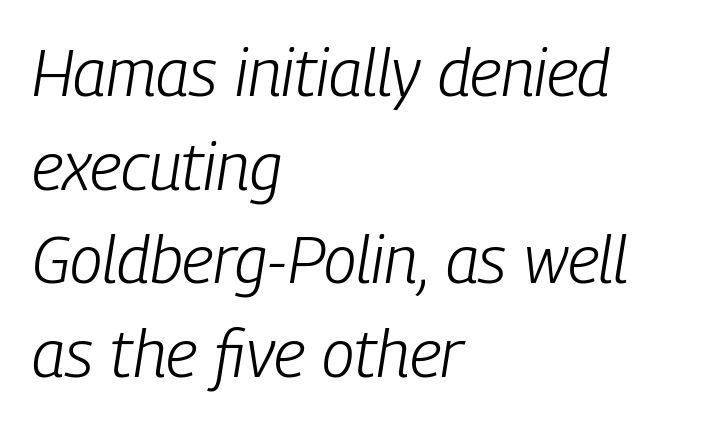
Q: Is the text bold? A: No.
Q: Is the text italic (slanted)? A: Yes, it leans right by about 9 degrees.
Q: Is the text underlined? A: No.
Q: How is the paragraph aligned? A: Left-aligned.
Q: Is the spacing between letters normal or unusually wide? A: Normal.
Q: Is the spacing between lines tight, normal or loose? A: Normal.
Q: Width (condensed, normal, or wide)? A: Condensed.
Q: Stroke contrast? A: Low.
Q: x-height? A: Medium.
Q: Monospaced? A: No.
